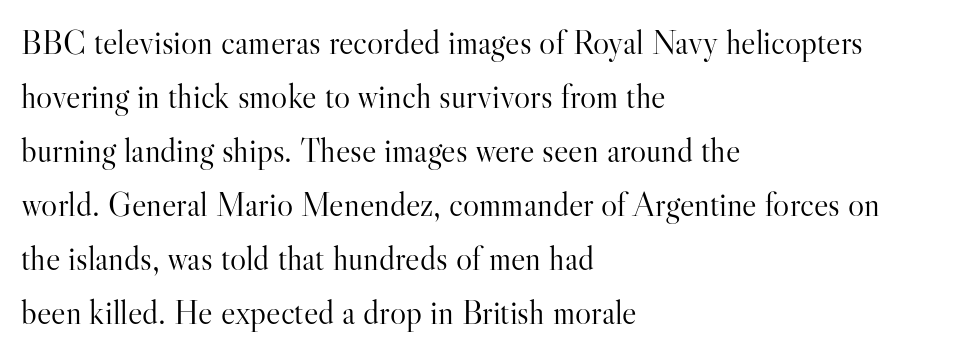
Looks like regular typesetting: each glyph gets only the width it needs. Is the type heavy? It reads as light-to-regular instead. Unmarked baselines from the first word to the last. Default kerning and tracking; the words read as compact shapes.
